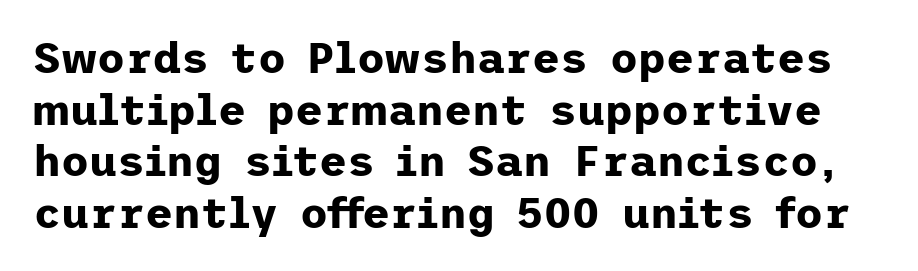
This sample uses an upright cut, with every glyph sitting square on the baseline. Between one letter and the next there's only the usual sliver of space. Glance below the letters and you will spot only blank space. Typographic density is high because the face is bold. The face used here is a sans, in the tradition of grotesques and geometrics.
